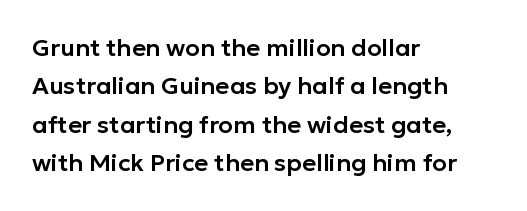
The image shows 24 px text type, upright; set left-aligned, normal line spacing (1.6x), normal letter spacing, not underlined.
